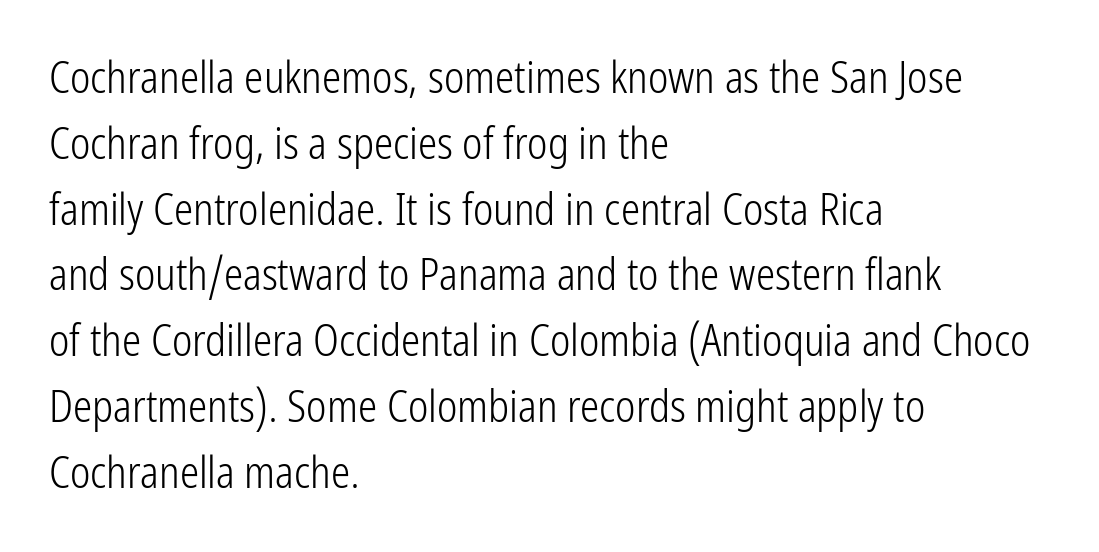
{"serif": "no", "italic": "no", "bold": "no", "weight": "light", "width": "condensed", "stroke_contrast": "low", "x_height": "medium", "monospaced": "no", "underline": "no", "align": "left", "line_spacing": "normal", "line_spacing_ratio": 1.53, "letter_spacing": "normal", "letter_spacing_em": 0.0, "glyph_px": 43}
